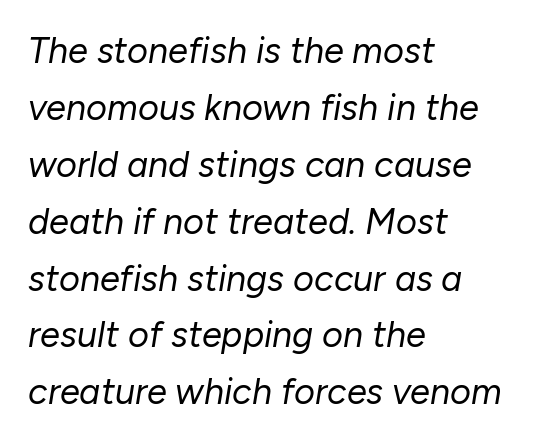
{"italic": "yes", "lean": "right", "slant_degrees": 10, "bold": "no", "weight": "regular", "width": "normal", "stroke_contrast": "low", "x_height": "medium", "monospaced": "no", "underline": "no", "align": "left", "line_spacing": "normal", "line_spacing_ratio": 1.58, "letter_spacing": "normal", "letter_spacing_em": 0.0, "glyph_px": 36}
